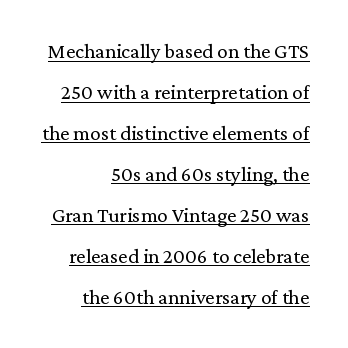
Q: Is the text bold? A: No.
Q: Is the text italic (slanted)? A: No, it is upright.
Q: Is the text underlined? A: Yes.
Q: How is the paragraph aligned? A: Right-aligned.
Q: Is the spacing between letters normal or unusually wide? A: Normal.
Q: Is the spacing between lines tight, normal or loose? A: Loose.
